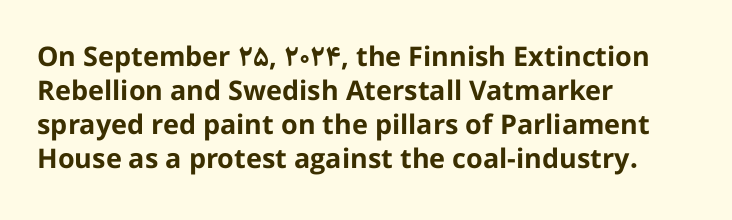
{"italic": "no", "bold": "yes", "underline": "no", "align": "left", "line_spacing": "normal", "line_spacing_ratio": 1.26, "letter_spacing": "normal", "letter_spacing_em": 0.0, "glyph_px": 27}
